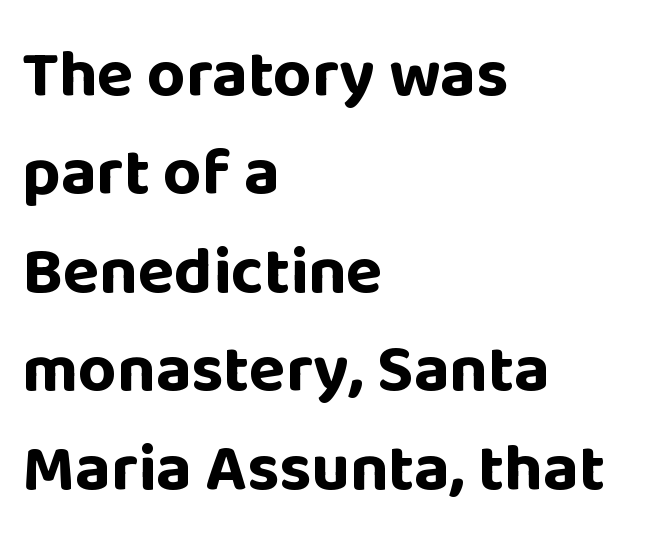
Each letter keeps its own natural width here, so spacing adapts to shape. Baseline-to-baseline distance is the conventional proportion of letter height. The paragraph shown leans on its left margin. Weight: bold. The lettering holds an erect, upright posture throughout.
